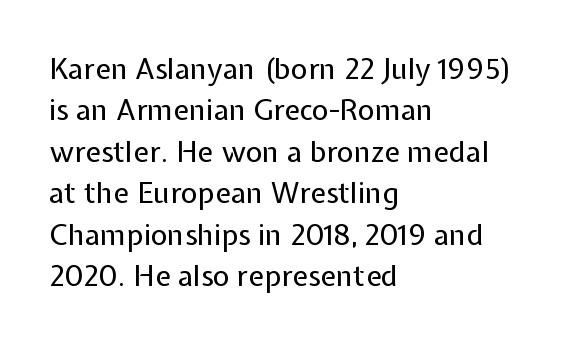
You can tell it's not italic because the verticals are truly vertical. The face used here is rendered with its standard letterfit. This rendering uses left alignment, leaving the right contour irregular. The space beneath each line is pristine and unruled.
